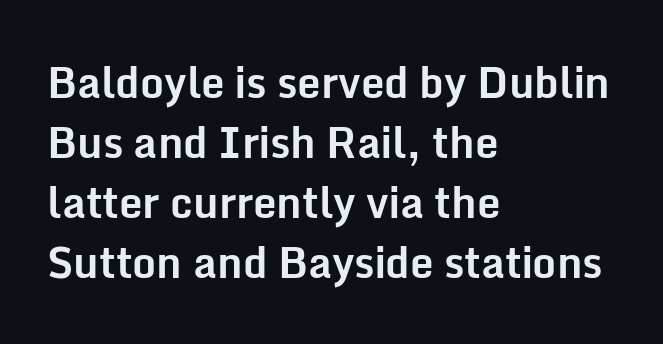
Q: Is the text bold? A: Yes.
Q: Is the text italic (slanted)? A: No, it is upright.
Q: Is the typeface a serif or a sans-serif typeface? A: Sans-serif.
Q: Is the text underlined? A: No.
Q: How is the paragraph aligned? A: Left-aligned.
Q: Is the spacing between letters normal or unusually wide? A: Normal.
Q: Is the spacing between lines tight, normal or loose? A: Normal.
Q: Width (condensed, normal, or wide)? A: Normal.
Q: Stroke contrast? A: Low.
Q: x-height? A: Medium.
Q: Monospaced? A: No.
